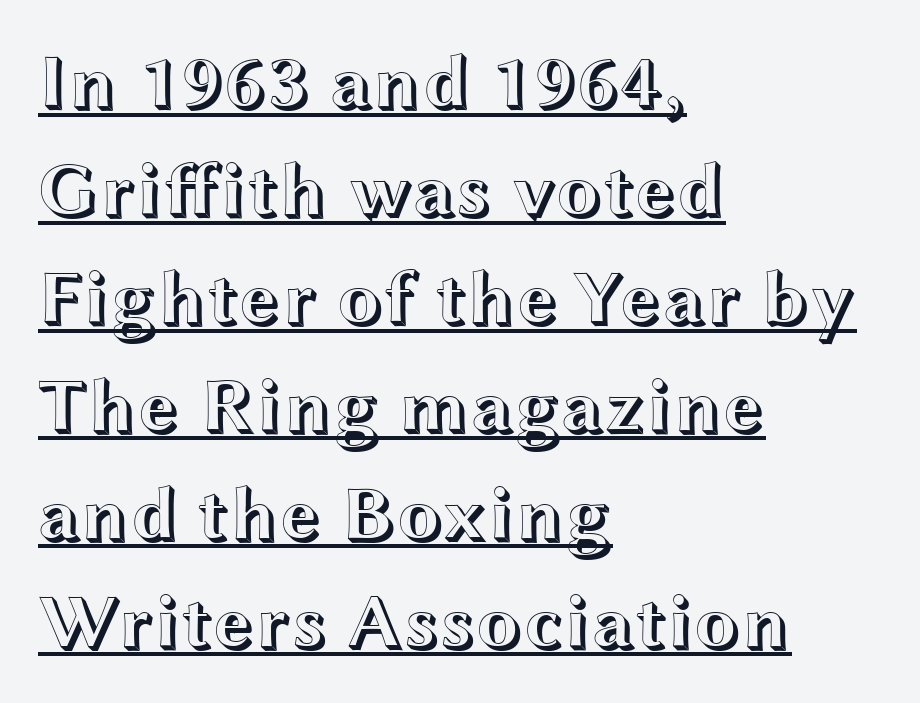
{"italic": "no", "width": "wide", "x_height": "medium", "monospaced": "no", "underline": "yes", "align": "left", "line_spacing": "normal", "line_spacing_ratio": 1.42, "letter_spacing": "normal", "letter_spacing_em": 0.0, "glyph_px": 76}
